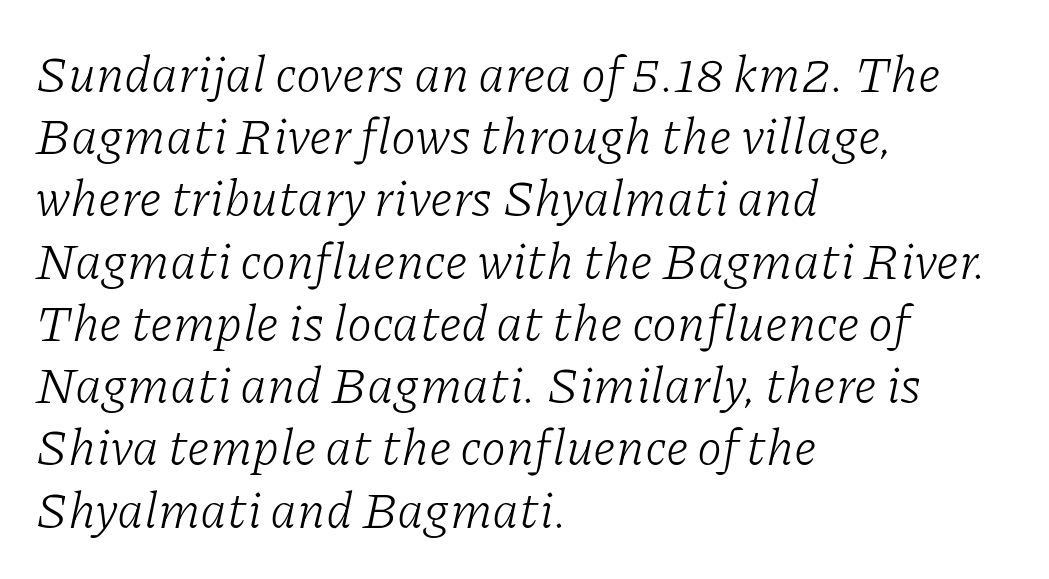
{"serif": "yes", "italic": "yes", "lean": "right", "slant_degrees": 11, "bold": "no", "weight": "light", "width": "normal", "stroke_contrast": "low", "x_height": "medium", "monospaced": "no", "underline": "no", "align": "left", "line_spacing_ratio": 1.22, "letter_spacing": "normal", "letter_spacing_em": 0.0, "glyph_px": 51}
